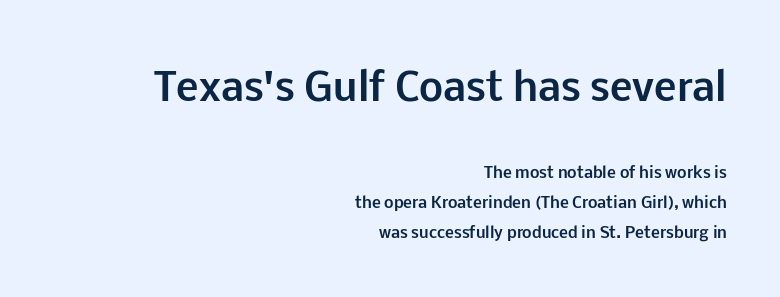
The image shows 38 px bold sans-serif type, upright; set right-aligned, loose line spacing (1.99x), normal letter spacing, not underlined; the first (top) block is 2.53x larger; low stroke contrast and a medium x-height.
